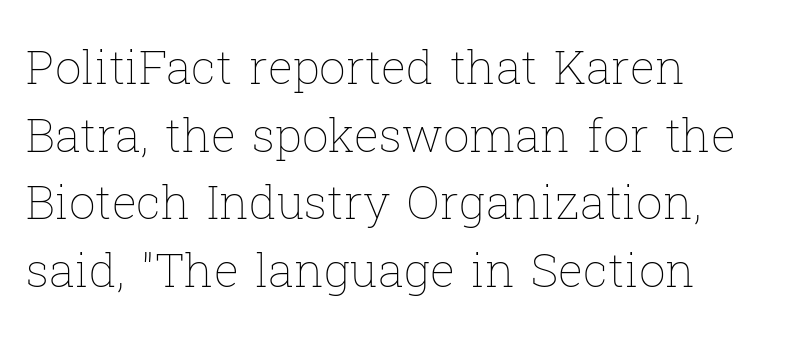
Q: Is the text bold? A: No.
Q: Is the text italic (slanted)? A: No, it is upright.
Q: Is the text underlined? A: No.
Q: How is the paragraph aligned? A: Left-aligned.
Q: Is the spacing between letters normal or unusually wide? A: Normal.
Q: Is the spacing between lines tight, normal or loose? A: Normal.
Q: Width (condensed, normal, or wide)? A: Normal.
Q: Stroke contrast? A: Low.
Q: x-height? A: Medium.
Q: Monospaced? A: No.
